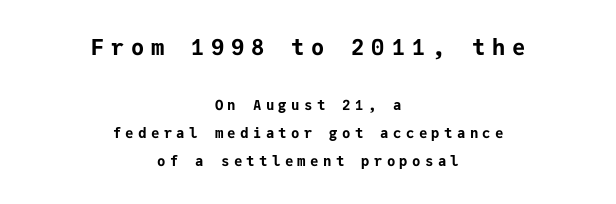
{"italic": "no", "bold": "yes", "underline": "no", "align": "center", "line_spacing": "loose", "line_spacing_ratio": 2.0, "letter_spacing": "wide", "letter_spacing_em": 0.31, "larger_block": "first", "size_ratio": 1.57, "glyph_px": 22}
